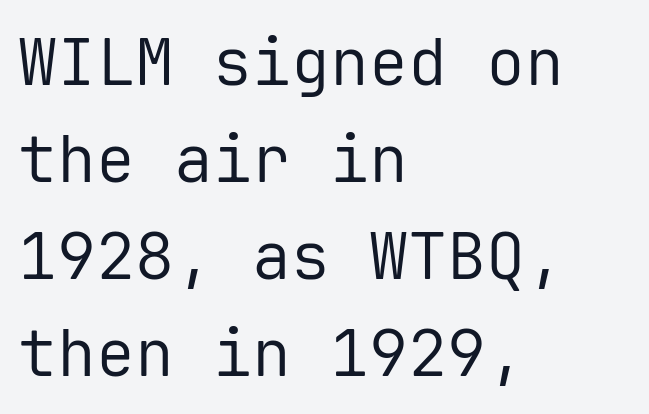
Descender tails drop into unmarked territory. Posture: upright roman. Is this a sans? Yes — the strokes have no serifs. The horizontal fit of the characters is conventional and even. Each new line begins a customary step beneath the previous one. These lines are rendered in a fixed-pitch font.
